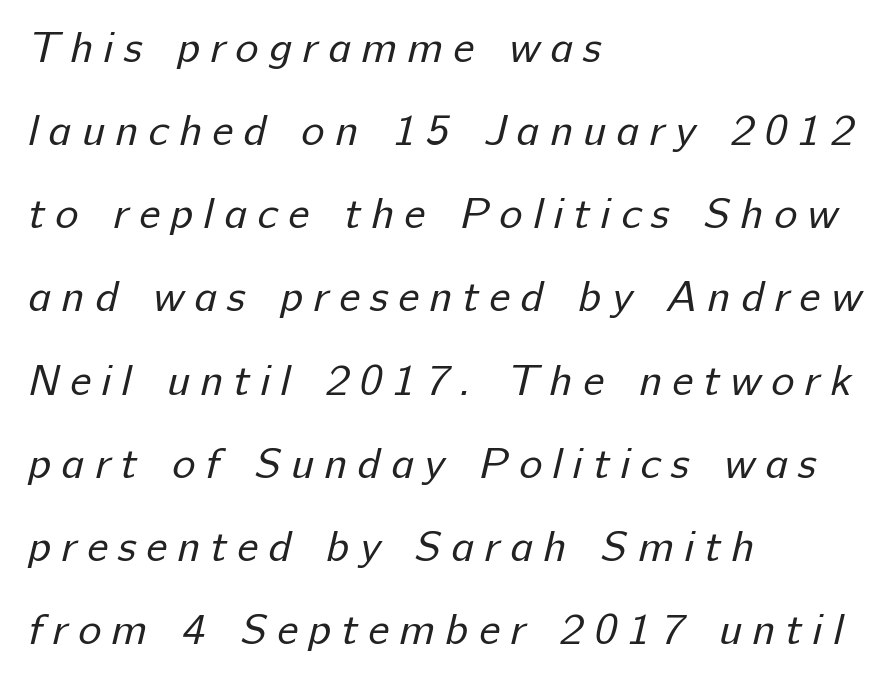
{"serif": "no", "bold": "no", "weight": "regular", "width": "normal", "stroke_contrast": "low", "x_height": "medium", "monospaced": "no", "underline": "no", "align": "left", "line_spacing_ratio": 1.89, "letter_spacing": "wide", "letter_spacing_em": 0.23, "glyph_px": 44}
